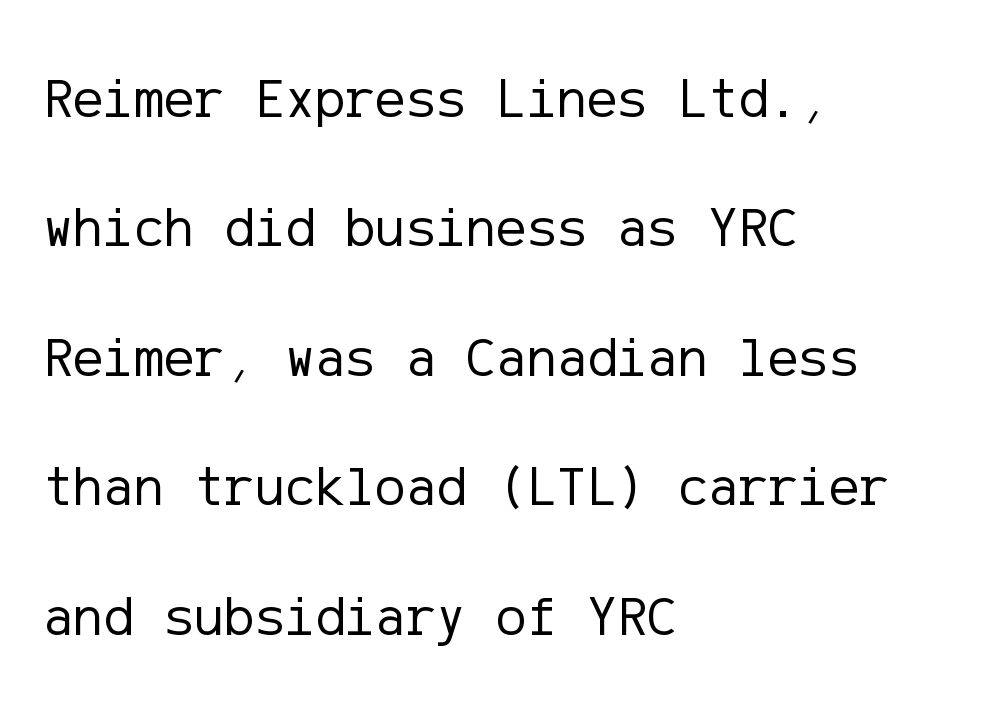
{"serif": "no", "italic": "no", "bold": "no", "weight": "regular", "width": "normal", "stroke_contrast": "low", "x_height": "medium", "underline": "no", "align": "left", "line_spacing": "loose", "line_spacing_ratio": 2.27, "letter_spacing": "normal", "letter_spacing_em": 0.0, "glyph_px": 57}
